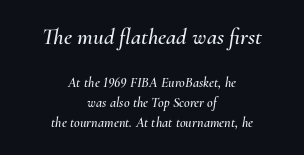
The image shows 23 px text type, italic (leaning right); set centered, normal line spacing (1.45x), normal letter spacing, not underlined; the first (top) block is 1.64x larger.
